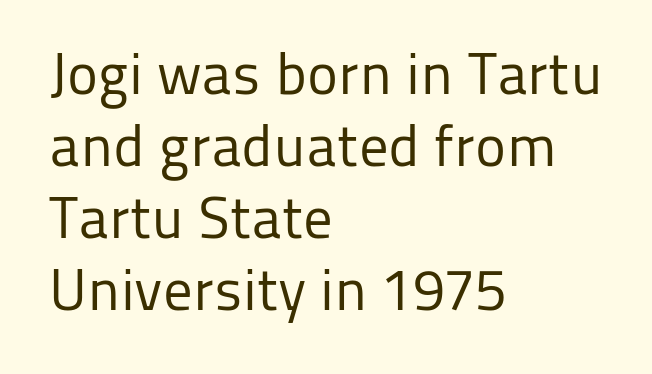
{"serif": "no", "italic": "no", "bold": "no", "weight": "regular", "width": "normal", "stroke_contrast": "low", "x_height": "medium", "monospaced": "no", "underline": "no", "align": "left", "line_spacing_ratio": 1.22, "letter_spacing": "normal", "letter_spacing_em": 0.0, "glyph_px": 59}
